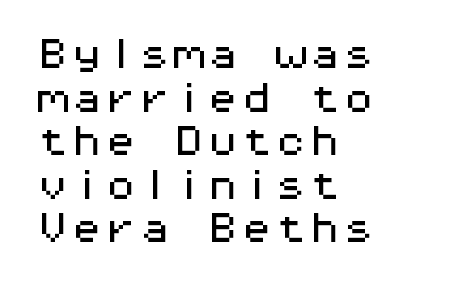
The image shows 34 px wide sans-serif type, upright, monospaced; set left-aligned, normal line spacing (1.28x), normal letter spacing, not underlined; medium stroke contrast and a medium x-height.
